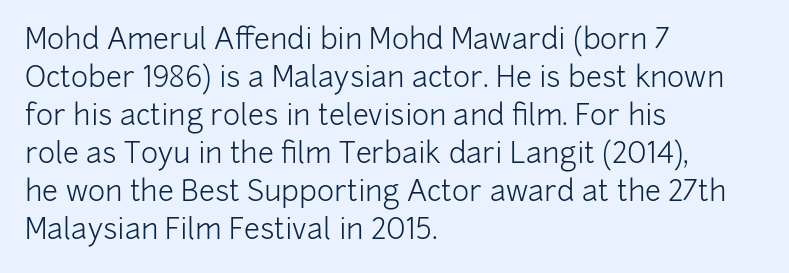
I'd call this a sans setting — the letters go barefoot. Which margin do the lines hug? The left one — the right edge is uneven. The space directly below the letters is spotless. Note the varied advance widths — an 'i' is clearly narrower than an 'm'.
